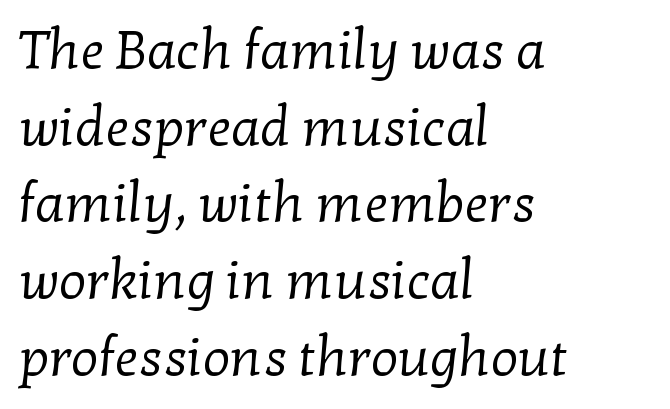
How would I describe the line gaps? Plain and ordinary. Counters stay open thanks to moderate or lighter strokes. The glyphs in this specimen are seriffed. The horizontal fit of the characters is conventional and even.
